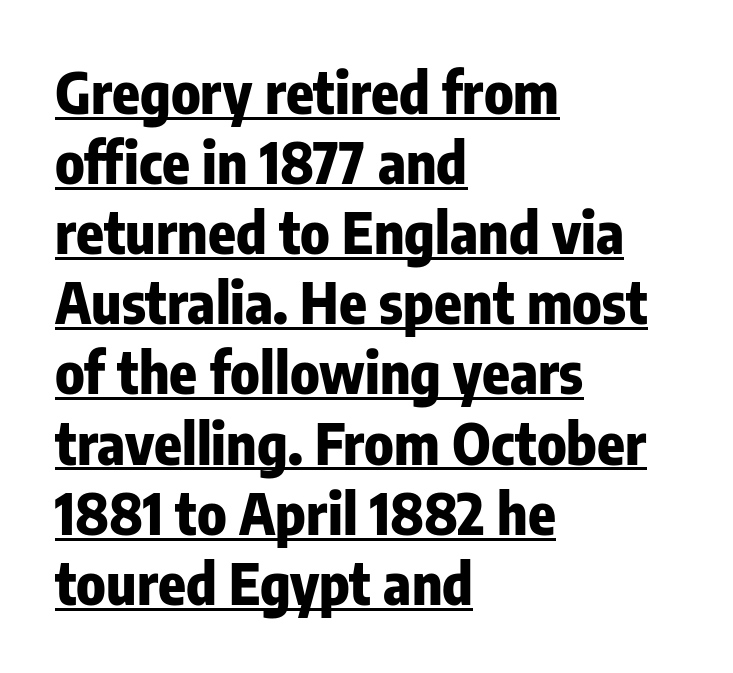
A rule runs beneath these lines of type. Each letter keeps its own natural width here, so spacing adapts to shape. The rendering keeps characters at their native spacing. Serif or sans? Sans — the stroke terminals are bare. The compositor pushed each line to the left boundary. The font is running at its bold setting.
